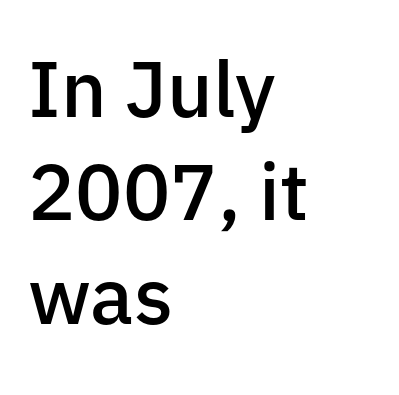
The image shows 79 px semibold sans-serif type, upright; set left-aligned, normal line spacing (1.31x), normal letter spacing, not underlined; low stroke contrast and a medium x-height.
